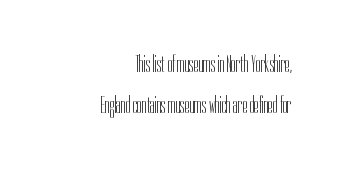
The rag falls on the left side of this text block. Posture: vertical. Descender tails drop into unmarked territory. Unbolded letterforms with no extra heft. The type is set solid horizontally, with unmodified tracking.
